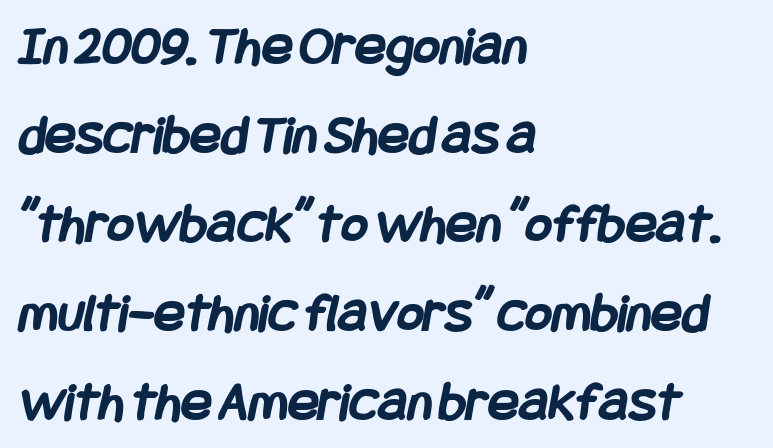
Q: Is the text bold? A: Yes.
Q: Is the typeface a serif or a sans-serif typeface? A: Sans-serif.
Q: Is the text underlined? A: No.
Q: How is the paragraph aligned? A: Left-aligned.
Q: Is the spacing between letters normal or unusually wide? A: Normal.
Q: Is the spacing between lines tight, normal or loose? A: Normal.
Q: Width (condensed, normal, or wide)? A: Condensed.
Q: Stroke contrast? A: Low.
Q: x-height? A: Large.
